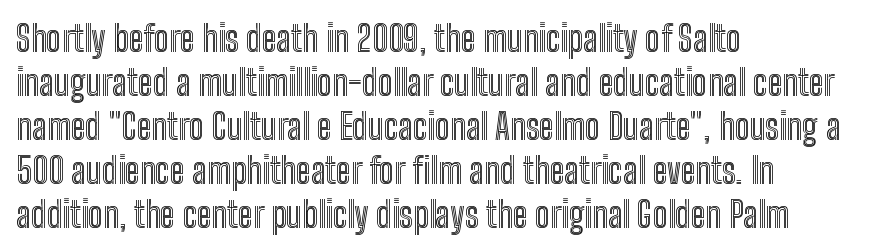
{"italic": "no", "width": "condensed", "x_height": "medium", "monospaced": "no", "underline": "no", "align": "left", "line_spacing_ratio": 1.22, "letter_spacing": "normal", "letter_spacing_em": 0.0, "glyph_px": 36}
